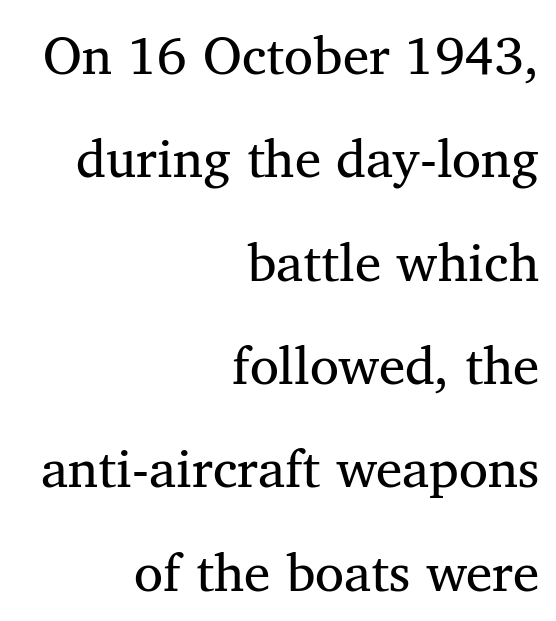
Q: Is the text bold? A: No.
Q: Is the text italic (slanted)? A: No, it is upright.
Q: Is the typeface a serif or a sans-serif typeface? A: Serif.
Q: Is the text underlined? A: No.
Q: How is the paragraph aligned? A: Right-aligned.
Q: Is the spacing between letters normal or unusually wide? A: Normal.
Q: Is the spacing between lines tight, normal or loose? A: Loose.
Q: Width (condensed, normal, or wide)? A: Normal.
Q: Stroke contrast? A: Medium.
Q: x-height? A: Medium.
Q: Monospaced? A: No.
